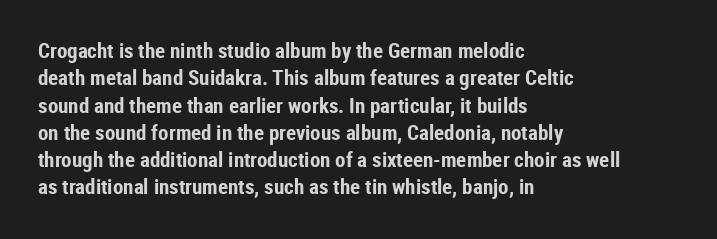
Q: Is the text bold? A: Yes.
Q: Is the text italic (slanted)? A: No, it is upright.
Q: Is the text underlined? A: No.
Q: How is the paragraph aligned? A: Left-aligned.
Q: Is the spacing between letters normal or unusually wide? A: Normal.
Q: Is the spacing between lines tight, normal or loose? A: Normal.
